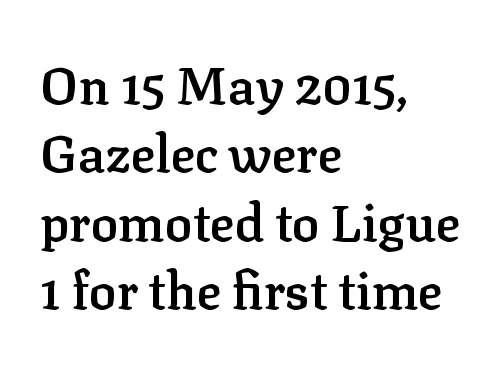
The image shows 51 px semibold serif type, upright; set left-aligned, normal line spacing (1.34x), normal letter spacing, not underlined; low stroke contrast and a medium x-height.
